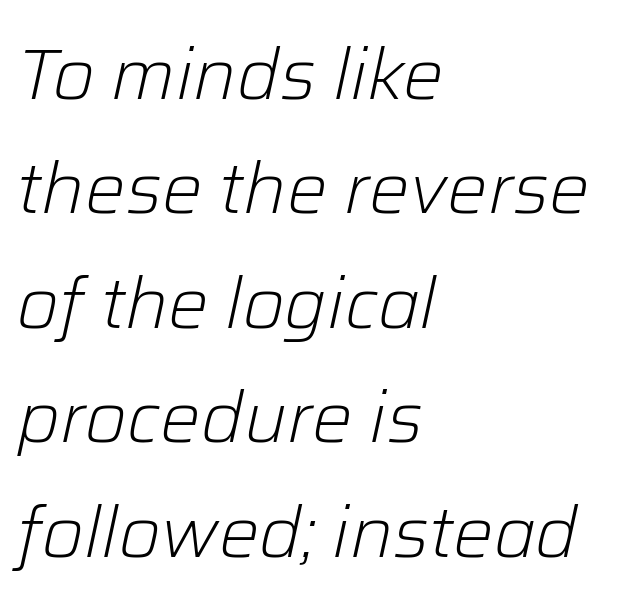
The rendering keeps characters at their native spacing. Nobody drew a line under any word here. The face used here is proportionally spaced, like ordinary book or web type. If you drew a line through each stem, it would be angled. Summary of vertical rhythm: regular, with standard interline spacing. Is the block centered? No — it sits flush against the left margin.
